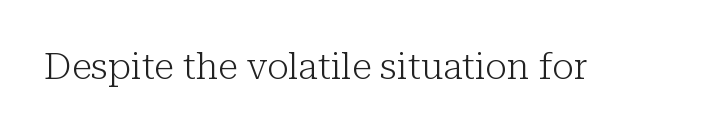
{"serif": "yes", "italic": "no", "bold": "no", "weight": "light", "width": "normal", "stroke_contrast": "low", "x_height": "medium", "monospaced": "no", "underline": "no", "letter_spacing": "normal", "letter_spacing_em": 0.0, "glyph_px": 37}
